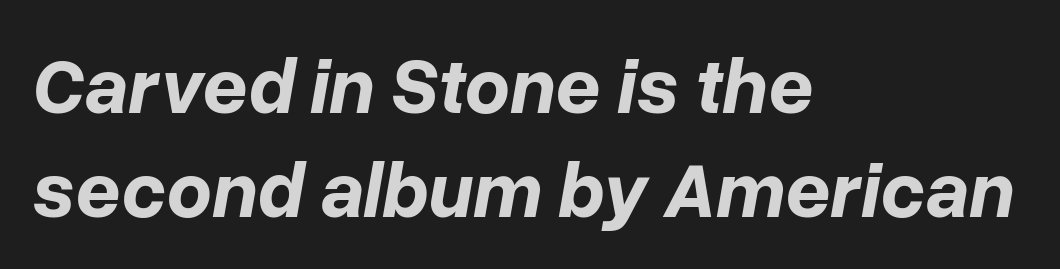
The specimen omits any rule beneath the text block's lines. Line spacing here is normal. The letters are bold, with thick, heavy strokes. These lines stack with their left ends in a neat column. The rendering uses natural spacing where letterforms have individual widths. Words appear dense and cohesive because spacing is normal.
